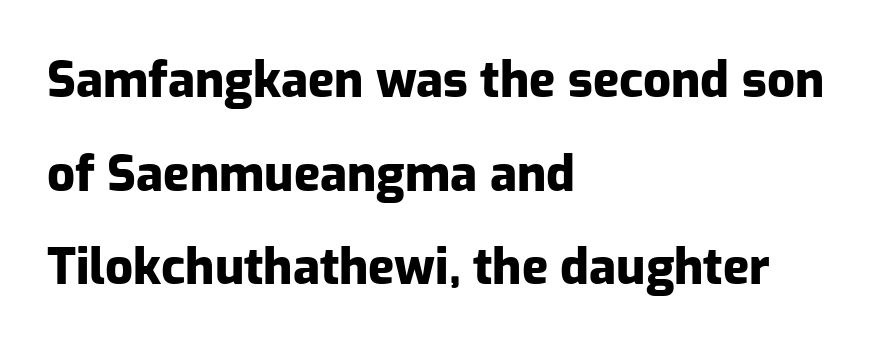
Q: Is the text bold? A: Yes.
Q: Is the text italic (slanted)? A: No, it is upright.
Q: Is the typeface a serif or a sans-serif typeface? A: Sans-serif.
Q: Is the text underlined? A: No.
Q: How is the paragraph aligned? A: Left-aligned.
Q: Is the spacing between letters normal or unusually wide? A: Normal.
Q: Is the spacing between lines tight, normal or loose? A: Loose.
Q: Width (condensed, normal, or wide)? A: Normal.
Q: Stroke contrast? A: Low.
Q: x-height? A: Medium.
Q: Monospaced? A: No.
